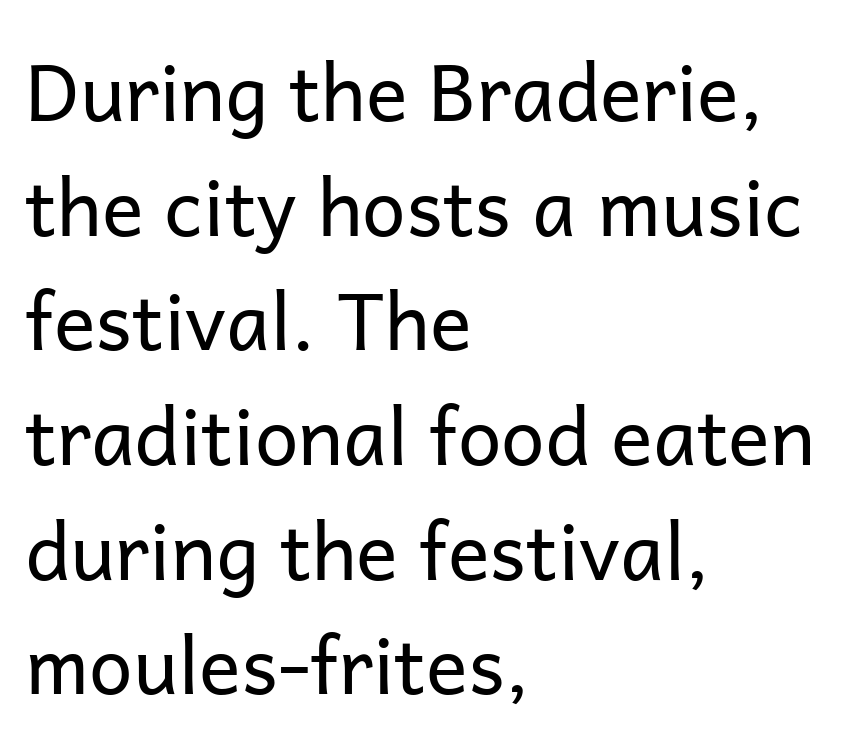
{"serif": "no", "italic": "no", "bold": "no", "weight": "regular", "width": "normal", "stroke_contrast": "low", "x_height": "medium", "monospaced": "no", "underline": "no", "align": "left", "line_spacing": "normal", "line_spacing_ratio": 1.47, "letter_spacing": "normal", "letter_spacing_em": 0.0, "glyph_px": 78}
